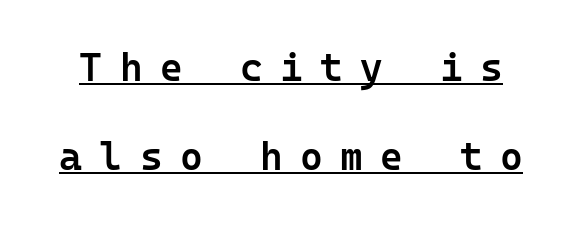
The tracking reads as deliberately expanded to a designer's eye. Check where the strokes stop: nothing finishes them off — pure sans. A somewhat darkened texture: the type is semibold rather than bold. Rows of type keep a wide berth in the vertical direction. In terms of posture, this sample is upright.
